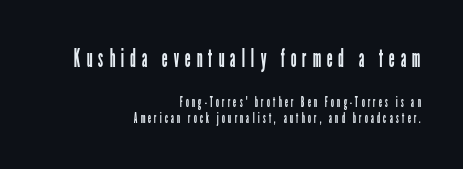
Q: Is the text bold? A: No.
Q: Is the text italic (slanted)? A: No, it is upright.
Q: Is the text underlined? A: No.
Q: How is the paragraph aligned? A: Right-aligned.
Q: Is the spacing between letters normal or unusually wide? A: Unusually wide.
Q: Is the spacing between lines tight, normal or loose? A: Tight.
Q: Which block of text is set in a larger size, the first (top) or the second (bottom)? A: The first (top) one.
